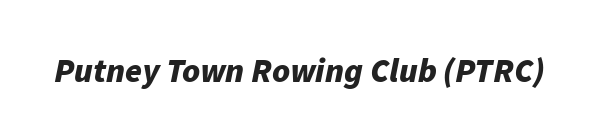
{"italic": "yes", "lean": "right", "slant_degrees": 11, "bold": "yes", "weight": "bold", "width": "normal", "stroke_contrast": "low", "x_height": "medium", "monospaced": "no", "underline": "no", "letter_spacing": "normal", "letter_spacing_em": 0.0, "glyph_px": 34}
